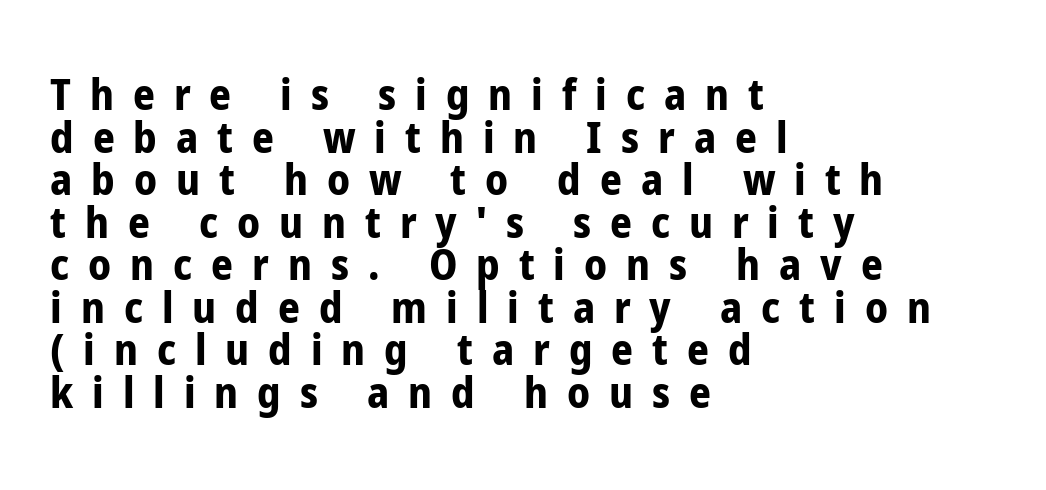
When letters stand straight like this, we call the style roman or upright. The face used here is a sans, in the tradition of grotesques and geometrics. Caption: bold face, heavy strokes. Spacing between characters has been opened up far beyond the box default. Horizontally, the lines are justified to the leading edge only. The zone under the glyphs is completely vacant.
